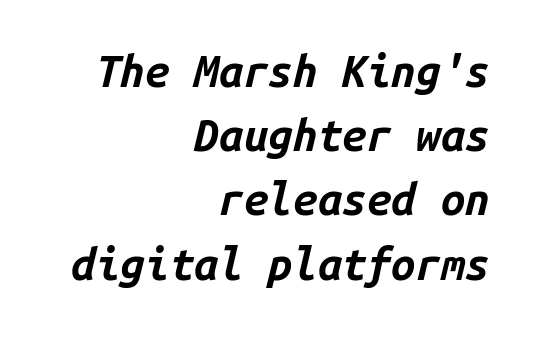
{"italic": "yes", "lean": "right", "slant_degrees": 14, "bold": "yes", "weight": "bold", "width": "normal", "stroke_contrast": "low", "x_height": "medium", "monospaced": "yes", "underline": "no", "align": "right", "line_spacing": "normal", "line_spacing_ratio": 1.46, "letter_spacing": "normal", "letter_spacing_em": 0.0, "glyph_px": 44}
